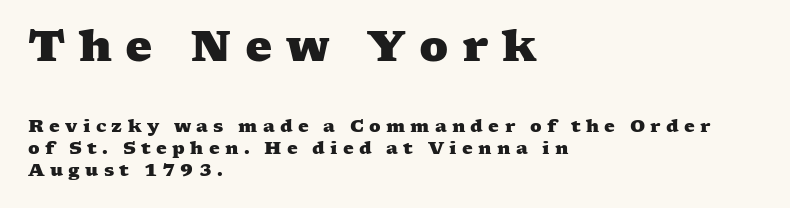
Plain, unruled lines of type. Substantial extra tracking has been applied to these lines. Here the designer chose a conventional face with non-uniform glyph widths. Is there much room between lines? A standard amount, neither cramped nor airy.
